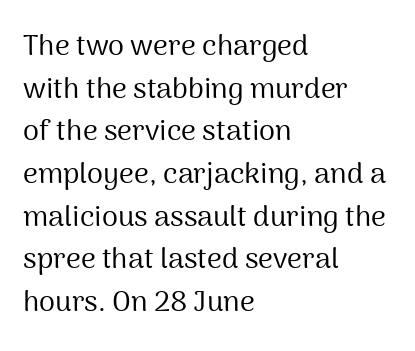
The image shows 29 px regular-weight sans-serif type, upright; set left-aligned, normal line spacing (1.47x), normal letter spacing, not underlined; medium stroke contrast and a medium x-height.
